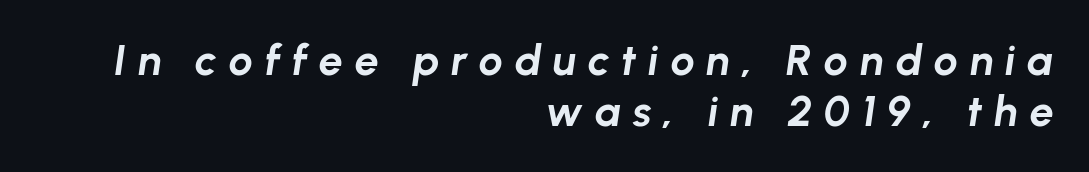
{"italic": "yes", "lean": "right", "slant_degrees": 8, "bold": "yes", "weight": "bold", "width": "normal", "stroke_contrast": "low", "x_height": "medium", "monospaced": "no", "underline": "no", "align": "right", "line_spacing_ratio": 1.19, "letter_spacing": "wide", "letter_spacing_em": 0.27, "glyph_px": 43}
